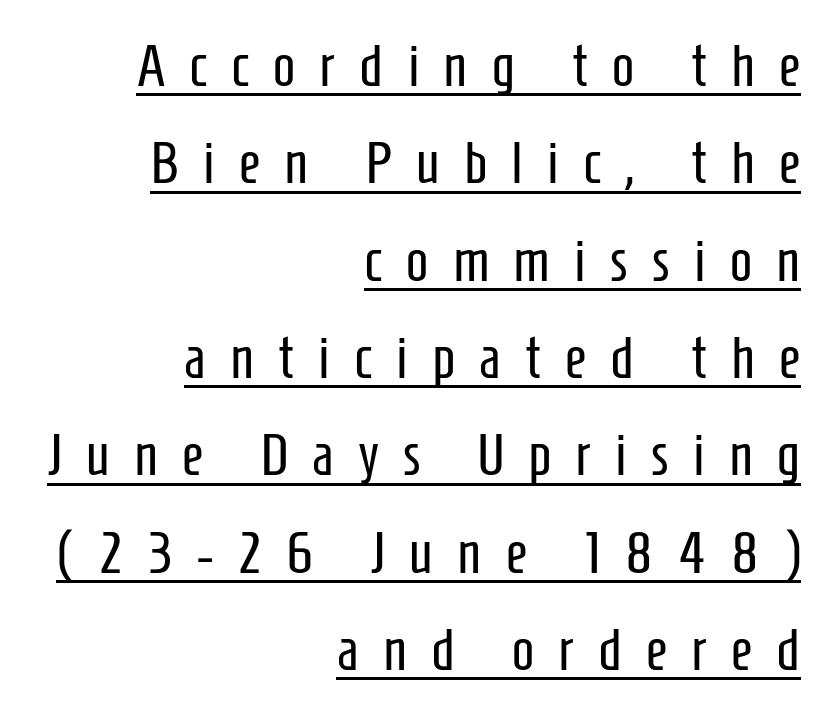
Is there an underline? Yes — a line sits under the letters. The designer went with a sans here, leaving each stem footless. Character widths vary here, with narrow letters taking less room than wide ones. This sample is right-justified, so line beginnings fall wherever the words allow. Look at the tracking — it's clearly loosened, letters drifting apart. Ascenders rise straight up at ninety degrees.
